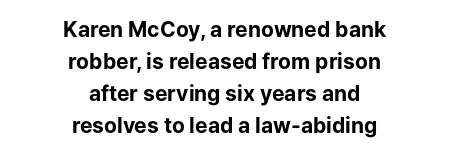
{"italic": "no", "bold": "yes", "underline": "no", "align": "center", "line_spacing": "normal", "line_spacing_ratio": 1.53, "letter_spacing": "normal", "letter_spacing_em": 0.0, "glyph_px": 21}
